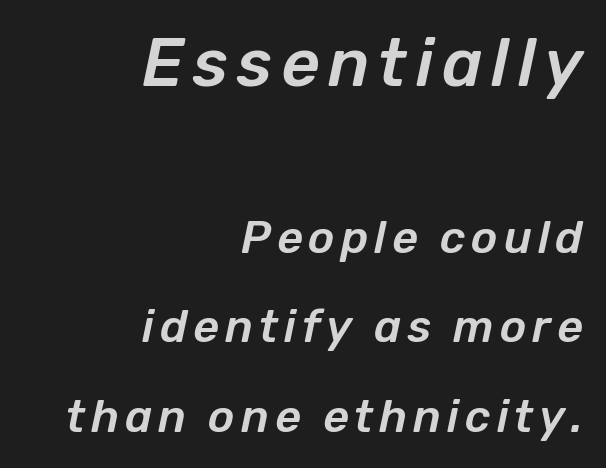
Q: Is the text italic (slanted)? A: Yes, it leans right by about 12 degrees.
Q: Is the text underlined? A: No.
Q: How is the paragraph aligned? A: Right-aligned.
Q: Is the spacing between lines tight, normal or loose? A: Loose.
Q: Which block of text is set in a larger size, the first (top) or the second (bottom)? A: The first (top) one.
Q: Width (condensed, normal, or wide)? A: Normal.
Q: Stroke contrast? A: Low.
Q: x-height? A: Medium.
Q: Monospaced? A: No.
